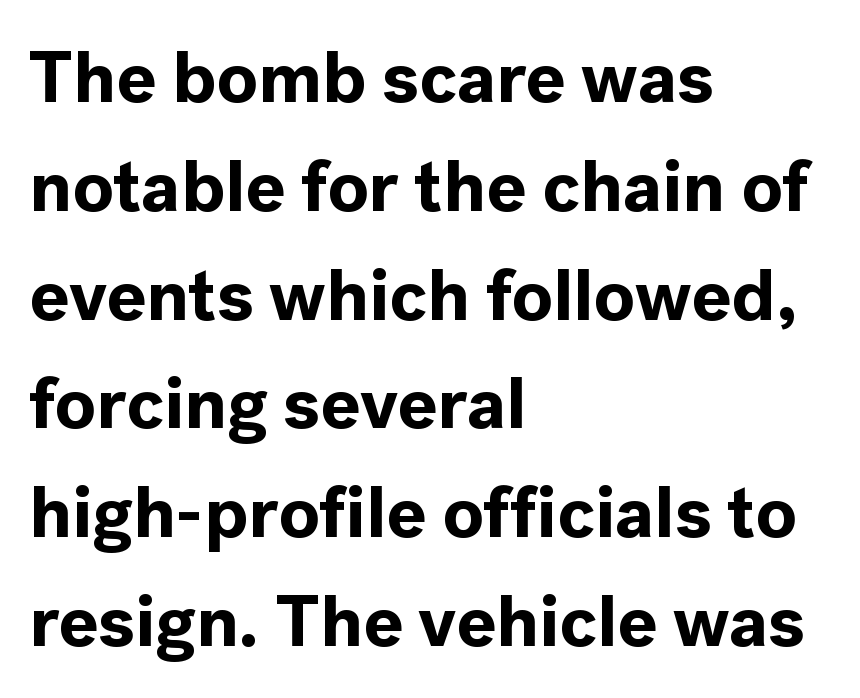
{"serif": "no", "italic": "no", "bold": "yes", "weight": "bold", "width": "normal", "x_height": "medium", "monospaced": "no", "underline": "no", "align": "left", "line_spacing": "normal", "line_spacing_ratio": 1.47, "letter_spacing": "normal", "letter_spacing_em": 0.0, "glyph_px": 74}
